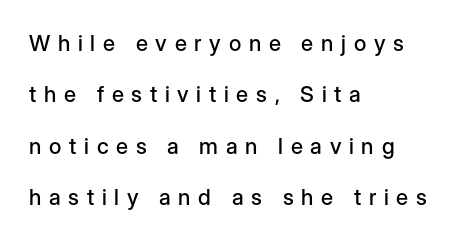
{"italic": "no", "underline": "no", "align": "left", "line_spacing": "loose", "line_spacing_ratio": 2.33, "letter_spacing": "wide", "letter_spacing_em": 0.35, "glyph_px": 22}
